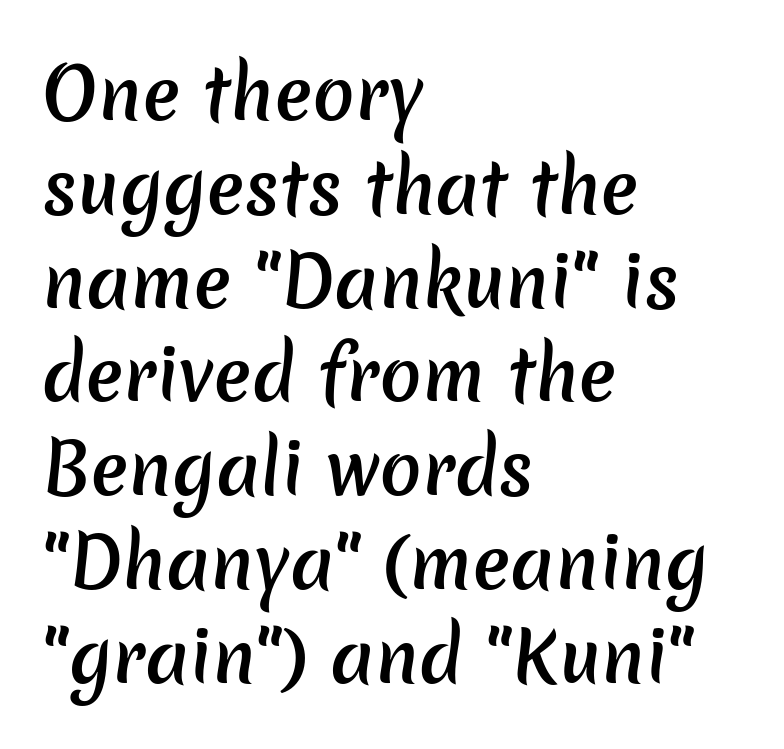
The image shows 70 px semibold sans-serif type; set left-aligned, normal line spacing (1.34x), normal letter spacing, not underlined; low stroke contrast and a medium x-height.
